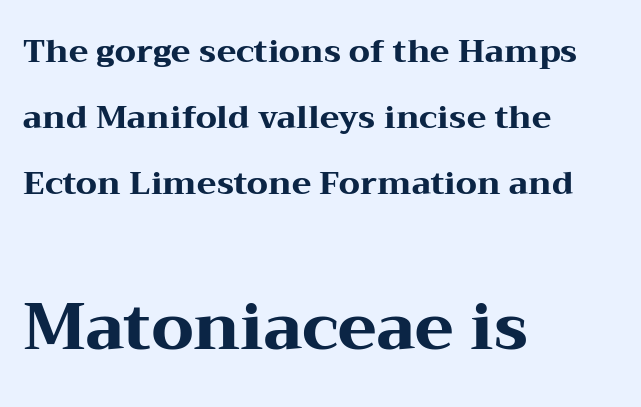
Q: Is the text bold? A: Yes.
Q: Is the text italic (slanted)? A: No, it is upright.
Q: Is the typeface a serif or a sans-serif typeface? A: Serif.
Q: Is the text underlined? A: No.
Q: How is the paragraph aligned? A: Left-aligned.
Q: Is the spacing between letters normal or unusually wide? A: Normal.
Q: Is the spacing between lines tight, normal or loose? A: Loose.
Q: Which block of text is set in a larger size, the first (top) or the second (bottom)? A: The second (bottom) one.
Q: Width (condensed, normal, or wide)? A: Wide.
Q: Stroke contrast? A: Medium.
Q: x-height? A: Medium.
Q: Monospaced? A: No.
